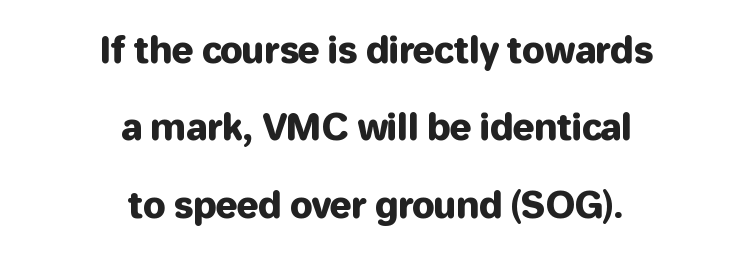
The image shows 36 px sans-serif type, upright; set centered, loose line spacing (2.15x), normal letter spacing, not underlined; low stroke contrast and a medium x-height.
